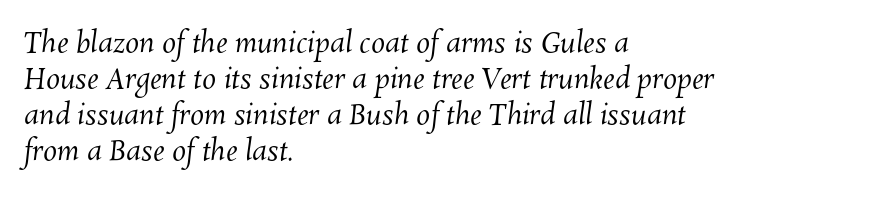
{"bold": "no", "weight": "regular", "width": "normal", "stroke_contrast": "medium", "x_height": "medium", "monospaced": "no", "underline": "no", "align": "left", "line_spacing": "normal", "line_spacing_ratio": 1.29, "letter_spacing": "normal", "letter_spacing_em": 0.0, "glyph_px": 28}
